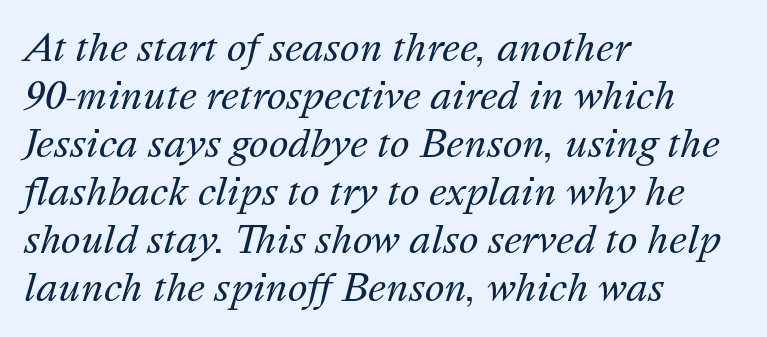
The paragraph has a hard left edge and a soft right edge. Stems and bowls with no extra thickness — not bold. This sample uses plain, unmodified letter spacing. Is there much room between lines? A standard amount, neither cramped nor airy. Descenders are the only things crossing below the line. The specimen reads as italic at a glance.
